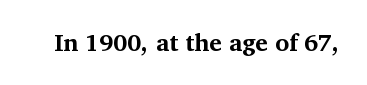
What stands out about the letter spacing? Nothing — it is the standard amount. Upright lettering throughout. Bold? Absolutely — the strokes are thick and heavy. The glyphs are unaccompanied by any horizontal stroke below them.
